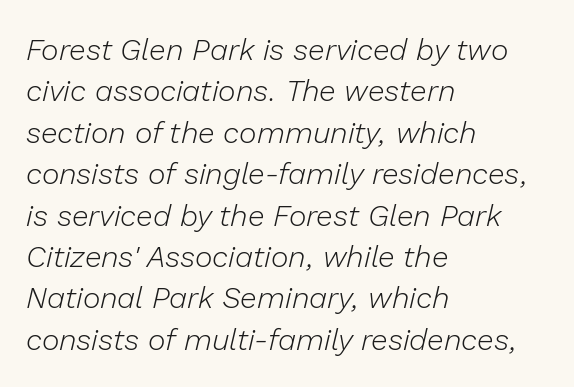
{"italic": "yes", "lean": "right", "slant_degrees": 13, "bold": "no", "weight": "light", "width": "normal", "stroke_contrast": "low", "x_height": "medium", "monospaced": "no", "underline": "no", "align": "left", "line_spacing": "normal", "line_spacing_ratio": 1.38, "letter_spacing": "normal", "letter_spacing_em": 0.0, "glyph_px": 30}
